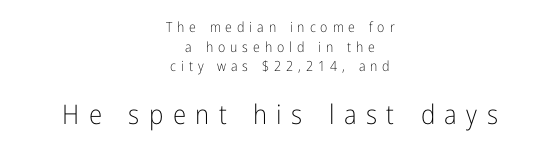
Do the letters lean? They stand straight. Successive baselines arrive at the customary interval. Descenders are the only things crossing below the line. These lines stack symmetrically, like a column narrowing and widening about its center. Here the glyphs are tracked loosely, breaking word shapes into spaced letters. Ink coverage per letter is moderate at most.
